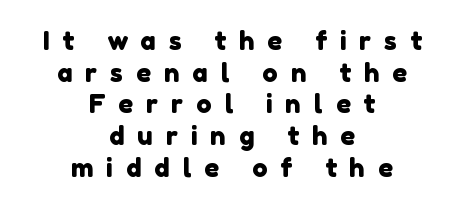
{"underline": "no", "align": "center", "line_spacing_ratio": 1.22, "letter_spacing": "wide", "letter_spacing_em": 0.5, "glyph_px": 26}
